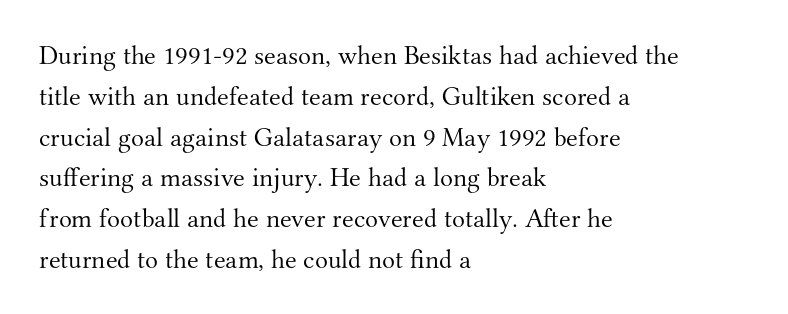
The passage shown stacks its lines at a standard gap. Plain, unruled lines of type. Summary of weight: not heavy and not bold. The rendering keeps characters at their native spacing. Notice how the stems are strictly vertical — no italics here.
